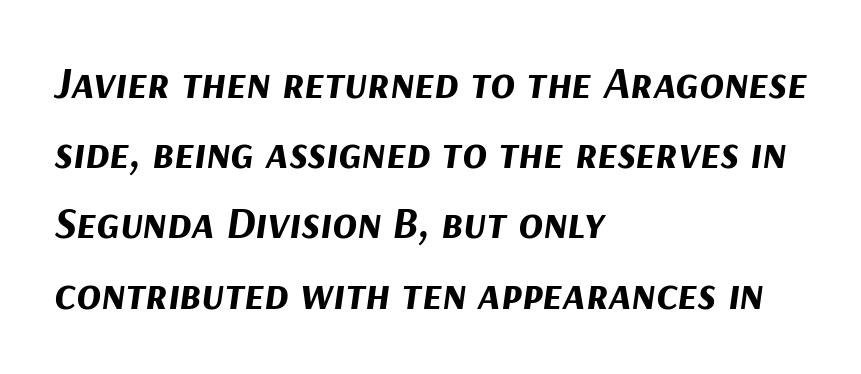
{"italic": "yes", "lean": "right", "slant_degrees": 9, "bold": "yes", "weight": "bold", "width": "normal", "stroke_contrast": "medium", "x_height": "medium", "monospaced": "no", "underline": "no", "align": "left", "line_spacing": "normal", "line_spacing_ratio": 1.56, "letter_spacing": "normal", "letter_spacing_em": 0.0, "glyph_px": 45}
